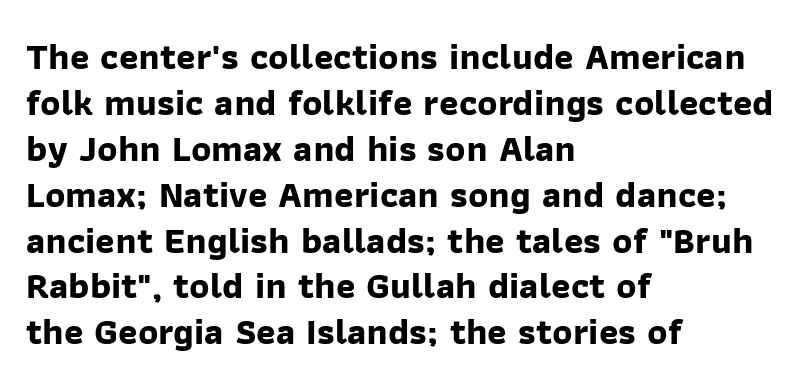
The passage shown has conventional tracking throughout. The strip under each line holds only bare page. The typesetting leans heavy: a genuine bold. The letters advance in unequal steps, a hallmark of proportional type. All the whitespace from short lines collects on the right. To sum up the face: it is a sans, with no serifs.
